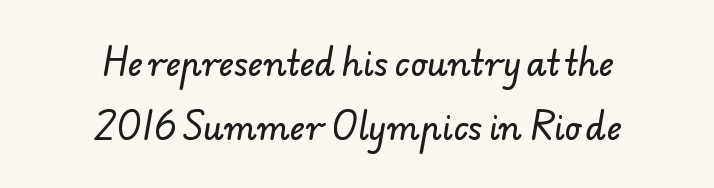
Is this a sans? Yes — the strokes have no serifs. The block of text is sparse from top to bottom, with ample space between rows. Each row of text sits above clean, open space. Where is the straight margin? There isn't one; the lines are centered.
